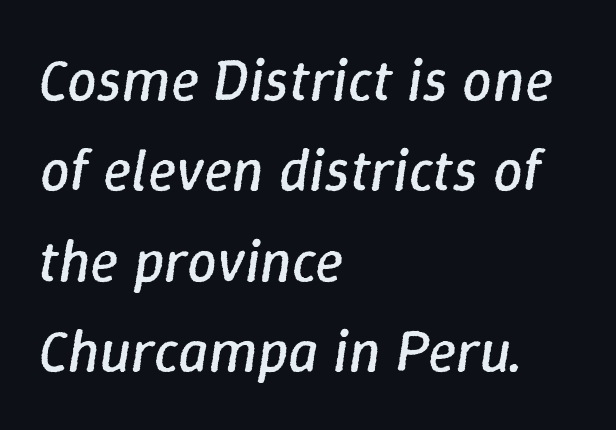
Underline: absent. Line starts are locked; line ends wander. The space between consecutive lines is moderate. Stems here are at most as thick as an everyday book face. Nobody touched the tracking dial on this one.
